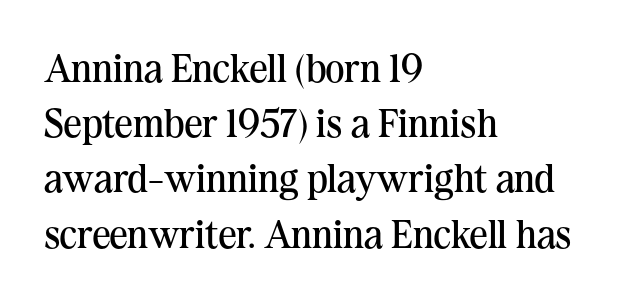
Between one letter and the next there's only the usual sliver of space. Stem width sits at or under what a default text font uses. Spacing verdict: proportional, widths tailored to each character. Is there much room between lines? A standard amount, neither cramped nor airy. A roman cut, with each character standing at attention.
